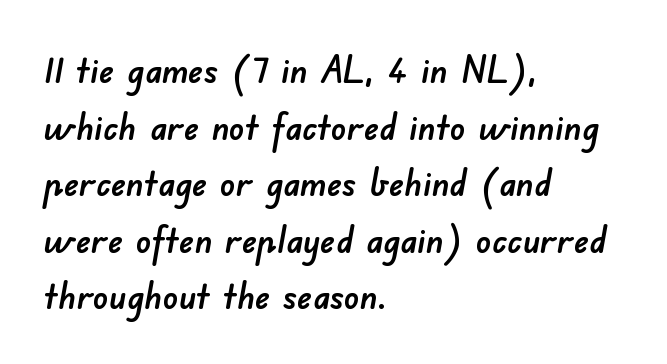
Q: Is the typeface a serif or a sans-serif typeface? A: Sans-serif.
Q: Is the text underlined? A: No.
Q: How is the paragraph aligned? A: Left-aligned.
Q: Is the spacing between letters normal or unusually wide? A: Normal.
Q: Is the spacing between lines tight, normal or loose? A: Normal.
Q: Width (condensed, normal, or wide)? A: Normal.
Q: Stroke contrast? A: Low.
Q: x-height? A: Small.
Q: Monospaced? A: No.
